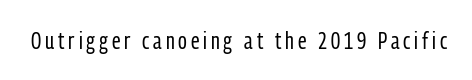
The image shows 24 px text type, upright; set not underlined.
